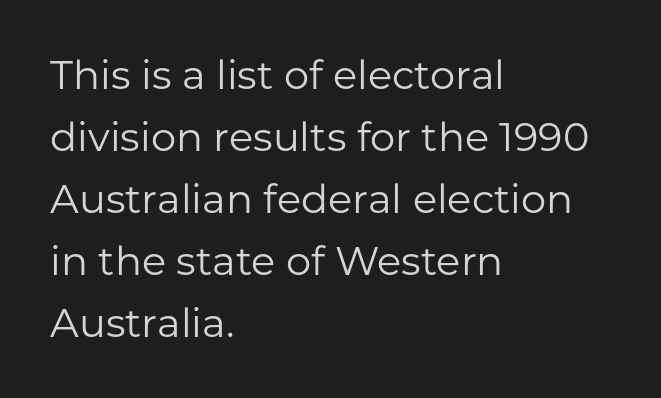
Here the glyphs are tracked normally, forming tight word shapes. You could not count columns in this text — the font is proportionally spaced. The letters look calm and open, with moderate or lighter stems. Plain, unruled lines of type. This block has exactly the height ordinary leading produces. Teacher's note: observe the even left margin — that is flush-left alignment.
